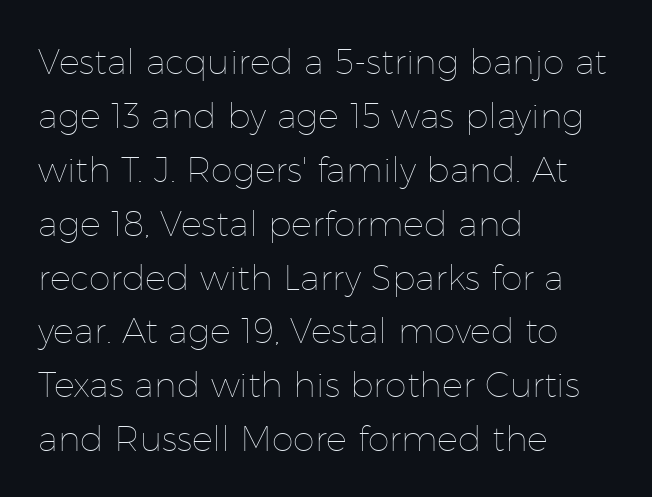
The image shows 35 px thin type, upright; set left-aligned, normal line spacing (1.54x), normal letter spacing, not underlined; low stroke contrast and a medium x-height.
